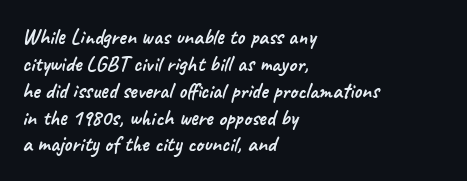
{"underline": "no", "align": "left", "line_spacing_ratio": 1.22, "letter_spacing": "normal", "letter_spacing_em": 0.0, "glyph_px": 22}
